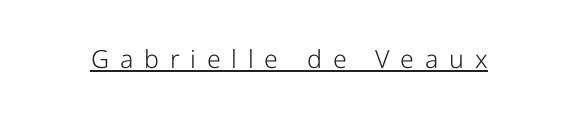
The image shows 25 px text type, upright; set unusually wide letter spacing (+0.43 em), underlined.
